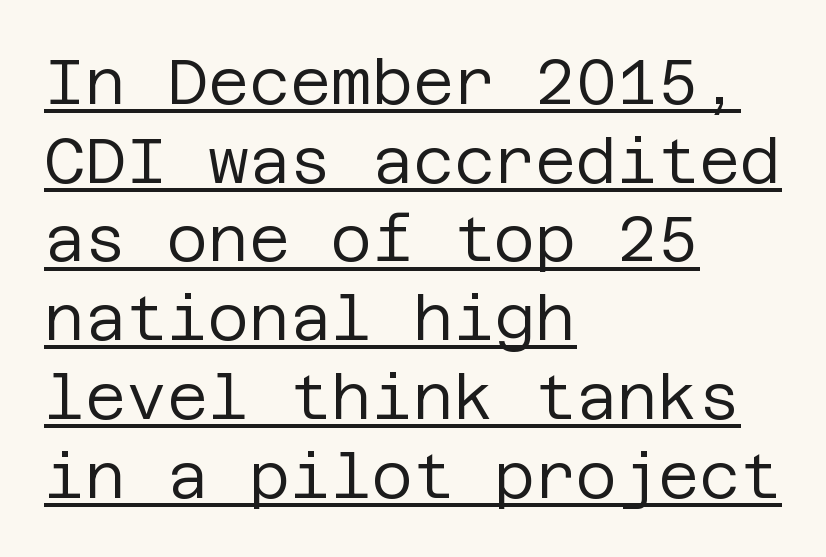
{"serif": "no", "italic": "no", "bold": "no", "weight": "regular", "width": "normal", "stroke_contrast": "low", "x_height": "large", "underline": "yes", "align": "left", "line_spacing": "normal", "line_spacing_ratio": 1.25, "letter_spacing": "normal", "letter_spacing_em": 0.0, "glyph_px": 63}
